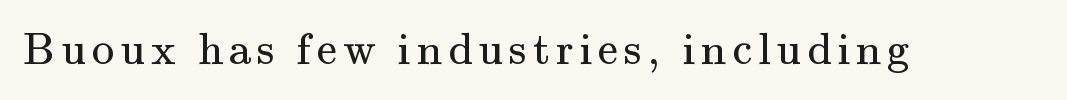
Q: Is the text bold? A: No.
Q: Is the text italic (slanted)? A: No, it is upright.
Q: Is the typeface a serif or a sans-serif typeface? A: Serif.
Q: Is the text underlined? A: No.
Q: Width (condensed, normal, or wide)? A: Normal.
Q: Stroke contrast? A: Medium.
Q: x-height? A: Small.
Q: Monospaced? A: No.
